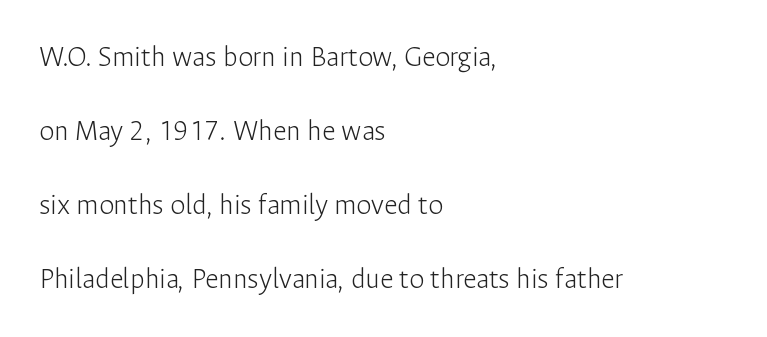
{"serif": "no", "italic": "no", "bold": "no", "weight": "light", "width": "normal", "stroke_contrast": "low", "x_height": "medium", "monospaced": "no", "underline": "no", "align": "left", "line_spacing": "loose", "line_spacing_ratio": 2.47, "letter_spacing": "normal", "letter_spacing_em": 0.0, "glyph_px": 30}
